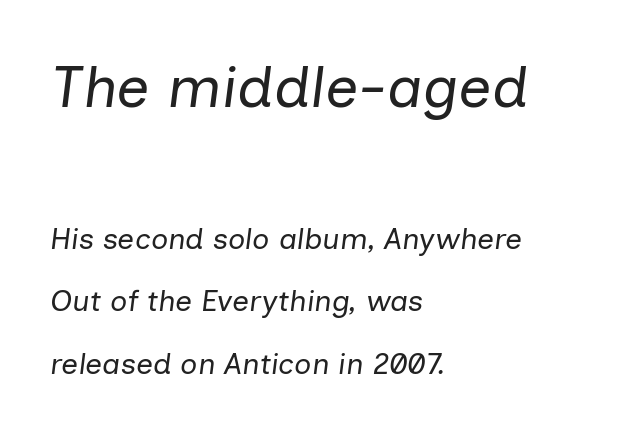
Q: Is the text bold? A: No.
Q: Is the text italic (slanted)? A: Yes, it leans right by about 7 degrees.
Q: Is the text underlined? A: No.
Q: How is the paragraph aligned? A: Left-aligned.
Q: Is the spacing between letters normal or unusually wide? A: Normal.
Q: Is the spacing between lines tight, normal or loose? A: Loose.
Q: Which block of text is set in a larger size, the first (top) or the second (bottom)? A: The first (top) one.
Q: Width (condensed, normal, or wide)? A: Normal.
Q: Stroke contrast? A: Low.
Q: x-height? A: Medium.
Q: Monospaced? A: No.
